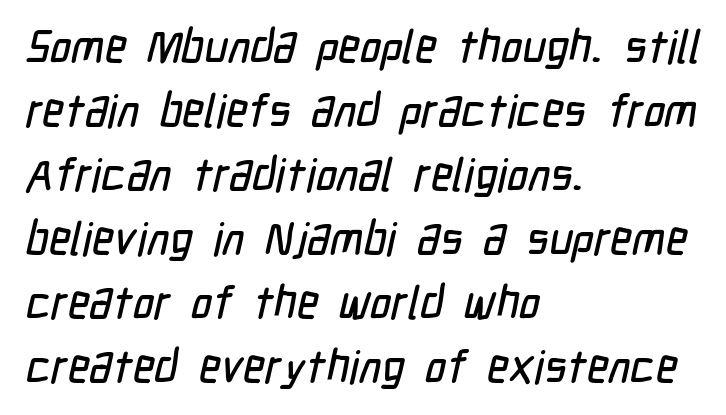
{"serif": "no", "width": "condensed", "stroke_contrast": "low", "x_height": "medium", "monospaced": "no", "underline": "no", "align": "left", "line_spacing": "normal", "line_spacing_ratio": 1.39, "letter_spacing": "normal", "letter_spacing_em": 0.0, "glyph_px": 46}
